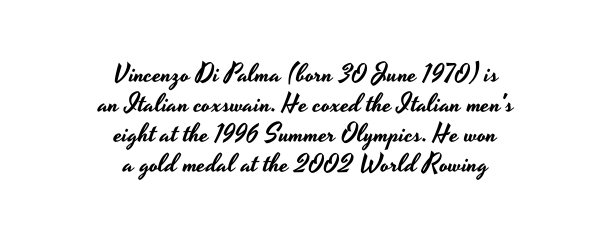
Q: Is the text italic (slanted)? A: Yes.
Q: Is the text underlined? A: No.
Q: How is the paragraph aligned? A: Centered.
Q: Is the spacing between letters normal or unusually wide? A: Normal.
